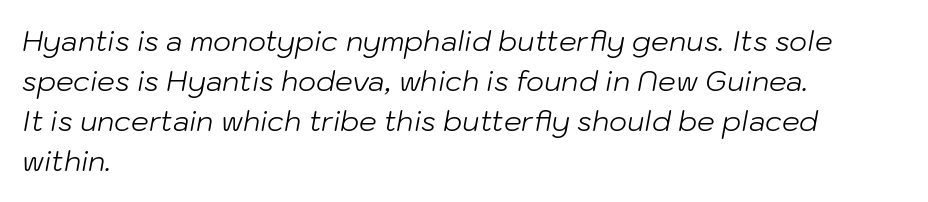
The image shows 28 px light type, italic (leaning right); set left-aligned, normal line spacing (1.43x), normal letter spacing, not underlined; low stroke contrast and a medium x-height.
